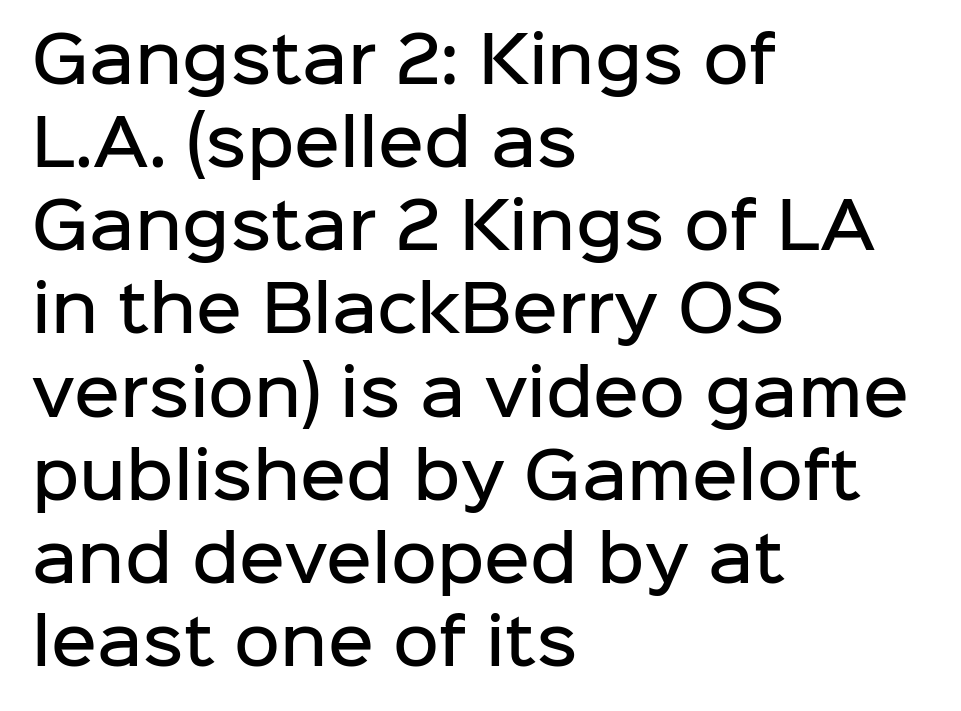
{"serif": "no", "italic": "no", "bold": "semi", "weight": "semibold", "width": "normal", "stroke_contrast": "low", "x_height": "medium", "monospaced": "no", "underline": "no", "align": "left", "line_spacing": "normal", "line_spacing_ratio": 1.32, "letter_spacing": "normal", "letter_spacing_em": 0.0, "glyph_px": 63}
